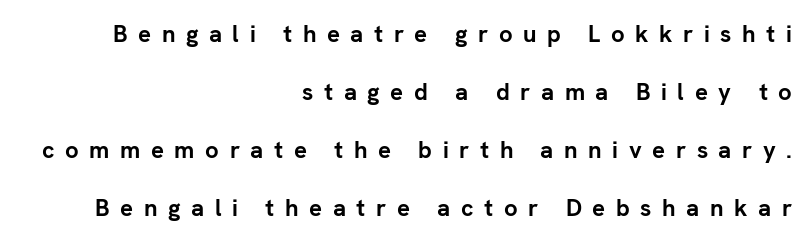
The image shows 24 px bold type, upright; set right-aligned, loose line spacing (2.41x), unusually wide letter spacing (+0.44 em), not underlined.
